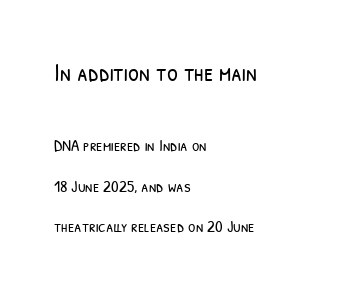
{"bold": "no", "underline": "no", "align": "left", "line_spacing": "loose", "line_spacing_ratio": 2.38, "letter_spacing": "normal", "letter_spacing_em": 0.0, "larger_block": "first", "size_ratio": 1.47, "glyph_px": 25}
